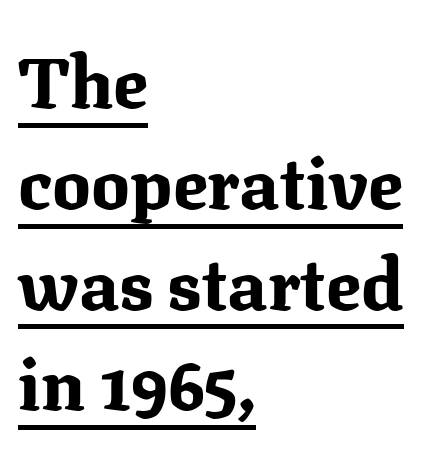
Q: Is the text bold? A: Yes.
Q: Is the text italic (slanted)? A: No, it is upright.
Q: Is the typeface a serif or a sans-serif typeface? A: Serif.
Q: Is the text underlined? A: Yes.
Q: How is the paragraph aligned? A: Left-aligned.
Q: Is the spacing between letters normal or unusually wide? A: Normal.
Q: Is the spacing between lines tight, normal or loose? A: Normal.
Q: Width (condensed, normal, or wide)? A: Normal.
Q: Stroke contrast? A: Medium.
Q: x-height? A: Medium.
Q: Monospaced? A: No.
